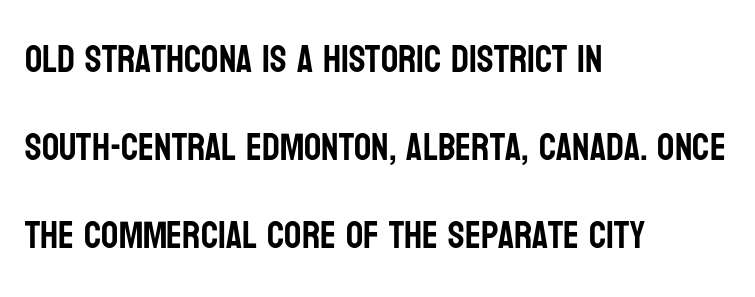
The space beneath each line is pristine and unruled. The characters display no serif detailing; their extremities are plain. Spacing between characters is what you'd get straight out of the box. The vertical gap from one line to the next is large.
